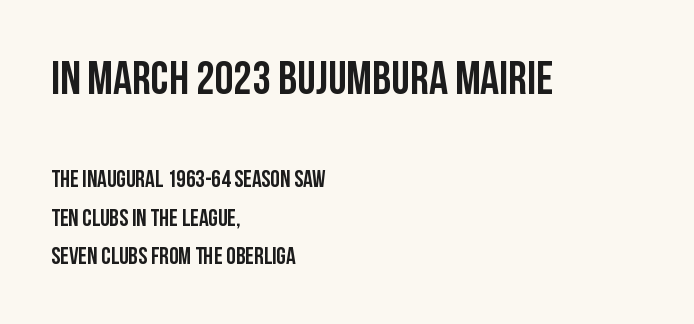
Q: Is the text italic (slanted)? A: No, it is upright.
Q: Is the typeface a serif or a sans-serif typeface? A: Sans-serif.
Q: Is the text underlined? A: No.
Q: How is the paragraph aligned? A: Left-aligned.
Q: Is the spacing between letters normal or unusually wide? A: Normal.
Q: Is the spacing between lines tight, normal or loose? A: Normal.
Q: Which block of text is set in a larger size, the first (top) or the second (bottom)? A: The first (top) one.
Q: Width (condensed, normal, or wide)? A: Condensed.
Q: Stroke contrast? A: Low.
Q: x-height? A: Large.
Q: Monospaced? A: No.
